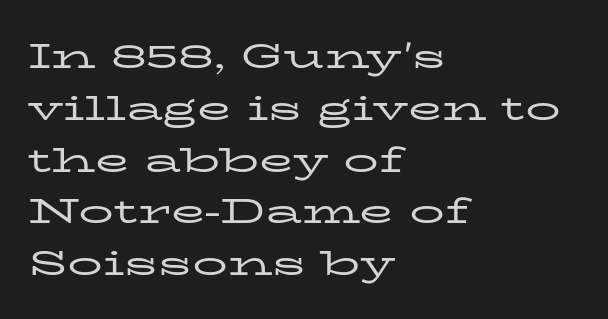
{"serif": "yes", "italic": "no", "bold": "no", "weight": "regular", "width": "wide", "stroke_contrast": "low", "x_height": "medium", "monospaced": "no", "underline": "no", "align": "left", "line_spacing": "normal", "line_spacing_ratio": 1.48, "letter_spacing": "normal", "letter_spacing_em": 0.0, "glyph_px": 35}
